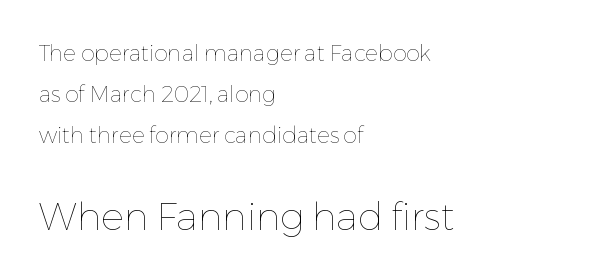
Q: Is the text bold? A: No.
Q: Is the text italic (slanted)? A: No, it is upright.
Q: Is the text underlined? A: No.
Q: How is the paragraph aligned? A: Left-aligned.
Q: Is the spacing between letters normal or unusually wide? A: Normal.
Q: Which block of text is set in a larger size, the first (top) or the second (bottom)? A: The second (bottom) one.
Q: Width (condensed, normal, or wide)? A: Normal.
Q: Stroke contrast? A: Low.
Q: x-height? A: Medium.
Q: Monospaced? A: No.
